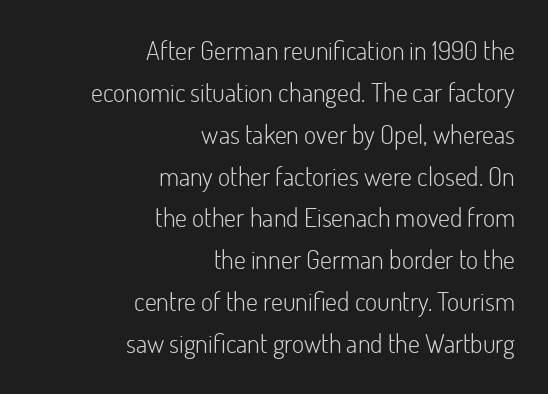
{"italic": "no", "bold": "no", "underline": "no", "align": "right", "line_spacing": "normal", "line_spacing_ratio": 1.61, "letter_spacing": "normal", "letter_spacing_em": 0.0, "glyph_px": 26}
